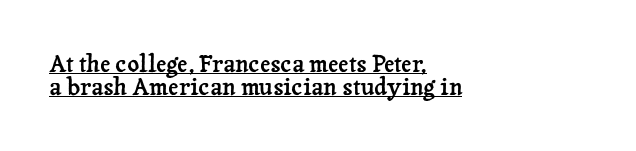
{"italic": "no", "underline": "yes", "align": "left", "line_spacing": "tight", "line_spacing_ratio": 0.99, "letter_spacing": "normal", "letter_spacing_em": 0.0, "glyph_px": 23}
